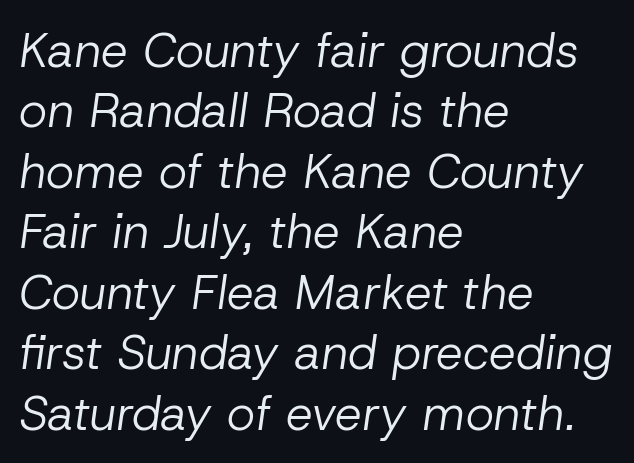
Horizontal bands of white between lines are of average thickness. Notice how the stems are inclined rather than vertical — that's the hallmark of italics. The characters are drawn with everyday or finer stroke widths. Horizontal alignment here is leftward, the default for most running prose.
